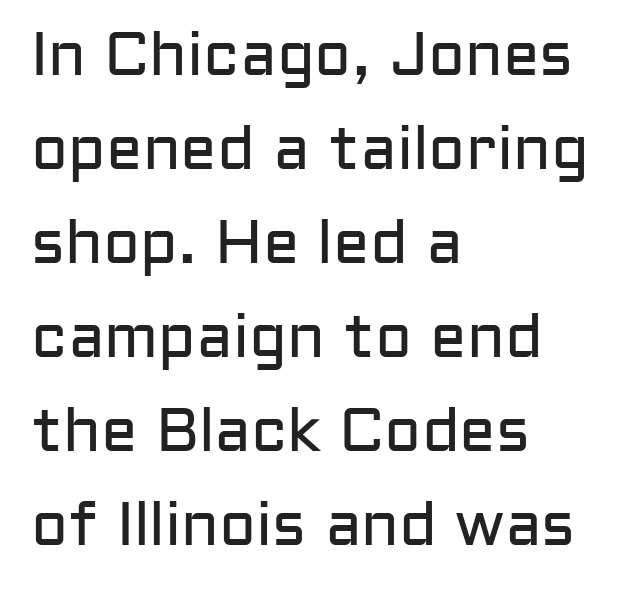
Q: Is the text bold? A: No.
Q: Is the text italic (slanted)? A: No, it is upright.
Q: Is the typeface a serif or a sans-serif typeface? A: Sans-serif.
Q: Is the text underlined? A: No.
Q: How is the paragraph aligned? A: Left-aligned.
Q: Is the spacing between letters normal or unusually wide? A: Normal.
Q: Is the spacing between lines tight, normal or loose? A: Normal.
Q: Width (condensed, normal, or wide)? A: Normal.
Q: Stroke contrast? A: Low.
Q: x-height? A: Medium.
Q: Monospaced? A: No.
